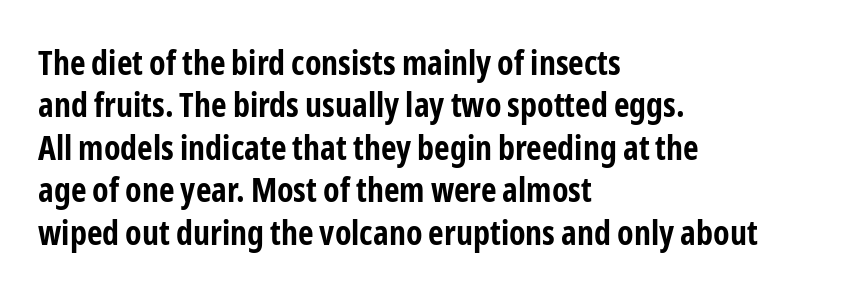
Heavy, bold letterforms. The zone under the glyphs is completely vacant. Spacing verdict: proportional, widths tailored to each character. What stands out about the letter spacing? Nothing — it is the standard amount.
